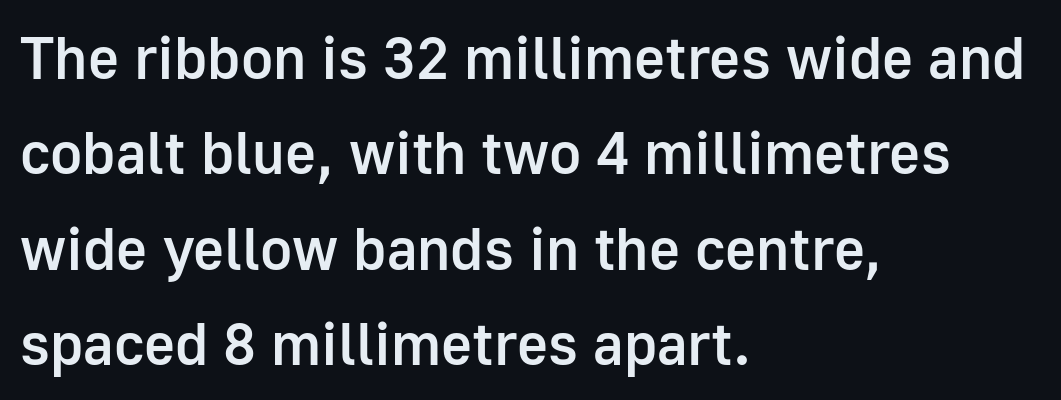
Descenders hang freely into open space. The sample has been set in demibold, a notch under bold. No feet cap the strokes, marking this as sans-serif type. Each letter keeps its own natural width here, so spacing adapts to shape. The letters stand upright; this is a roman face. The passage shown has conventional tracking throughout.
